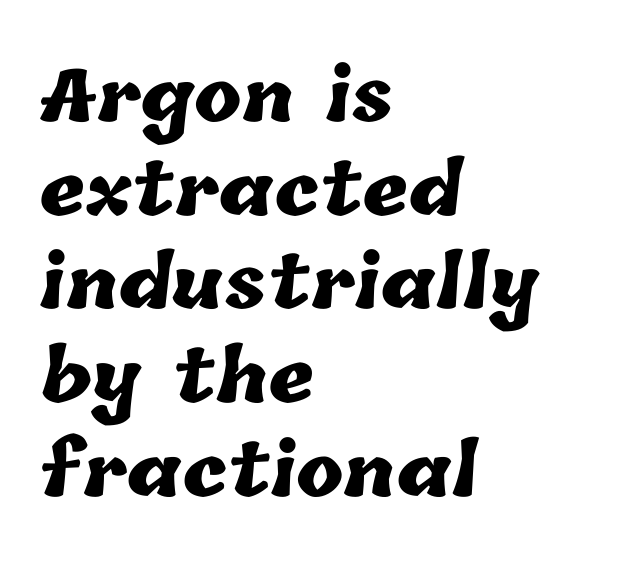
The image shows 71 px heavy type; set left-aligned, normal line spacing (1.32x), normal letter spacing, not underlined; low stroke contrast and a medium x-height.
